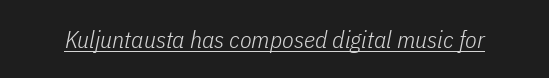
{"italic": "yes", "lean": "right", "slant_degrees": 11, "bold": "no", "underline": "yes", "letter_spacing": "normal", "letter_spacing_em": 0.0, "glyph_px": 24}
